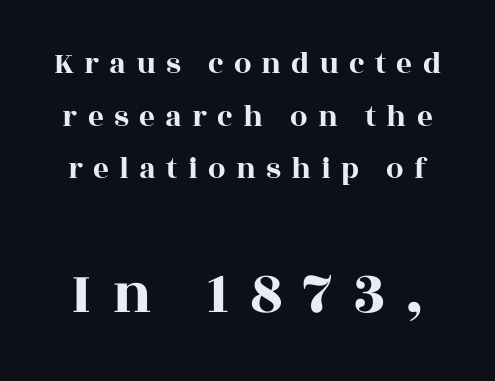
{"serif": "yes", "italic": "no", "width": "wide", "x_height": "large", "monospaced": "no", "underline": "no", "line_spacing": "normal", "line_spacing_ratio": 1.7, "letter_spacing": "wide", "letter_spacing_em": 0.33, "larger_block": "second", "size_ratio": 2.0, "glyph_px": 62}
